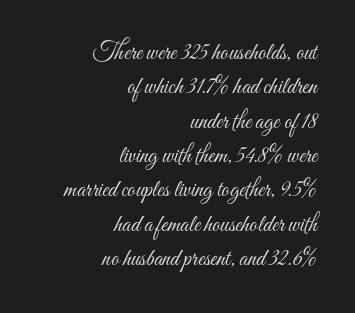
Q: Is the text bold? A: No.
Q: Is the text italic (slanted)? A: Yes.
Q: Is the text underlined? A: No.
Q: How is the paragraph aligned? A: Right-aligned.
Q: Is the spacing between letters normal or unusually wide? A: Normal.
Q: Is the spacing between lines tight, normal or loose? A: Normal.
